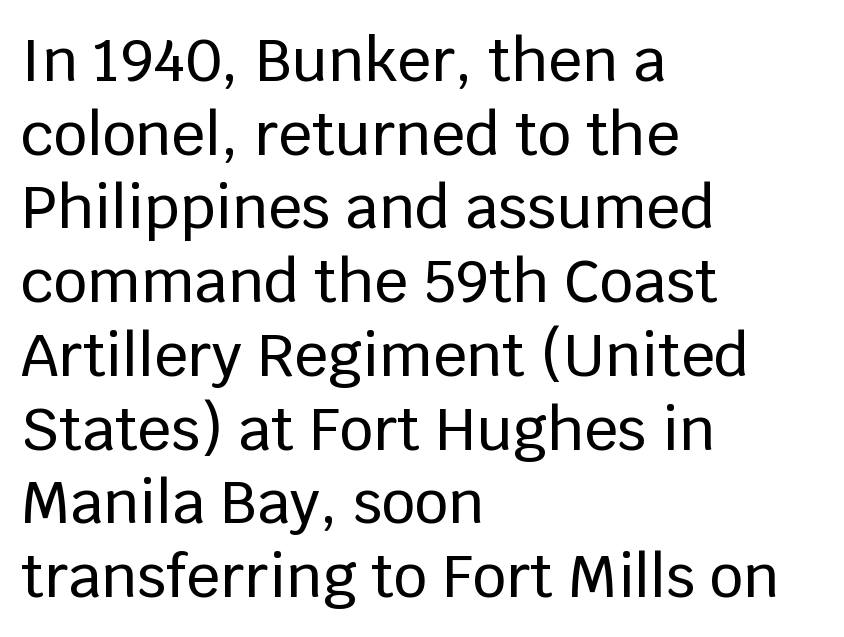
The paragraph has a hard left edge and a soft right edge. Nope, not italic — everything's standing straight. Note the varied advance widths — an 'i' is clearly narrower than an 'm'. Quick note: interline space is typical.
